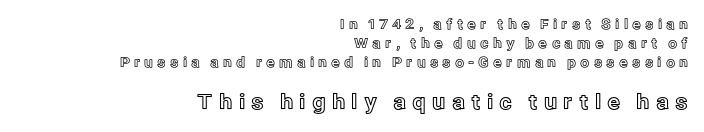
Q: Is the text italic (slanted)? A: No, it is upright.
Q: Is the text underlined? A: No.
Q: How is the paragraph aligned? A: Right-aligned.
Q: Is the spacing between letters normal or unusually wide? A: Unusually wide.
Q: Is the spacing between lines tight, normal or loose? A: Normal.
Q: Which block of text is set in a larger size, the first (top) or the second (bottom)? A: The second (bottom) one.
